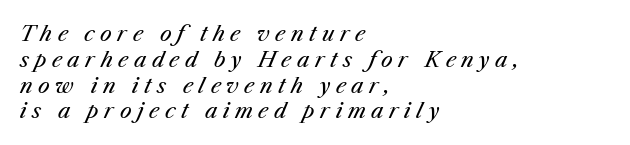
Q: Is the text bold? A: No.
Q: Is the text italic (slanted)? A: Yes, it leans right by about 23 degrees.
Q: Is the text underlined? A: No.
Q: How is the paragraph aligned? A: Left-aligned.
Q: Is the spacing between letters normal or unusually wide? A: Unusually wide.
